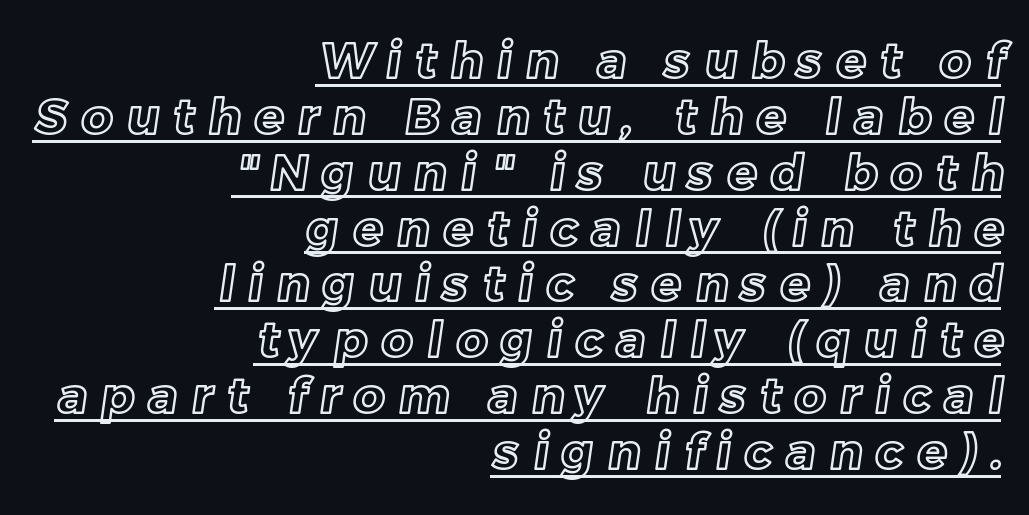
{"width": "normal", "x_height": "medium", "monospaced": "no", "underline": "yes", "align": "right", "line_spacing": "tight", "line_spacing_ratio": 1.14, "letter_spacing": "wide", "letter_spacing_em": 0.28, "glyph_px": 49}
